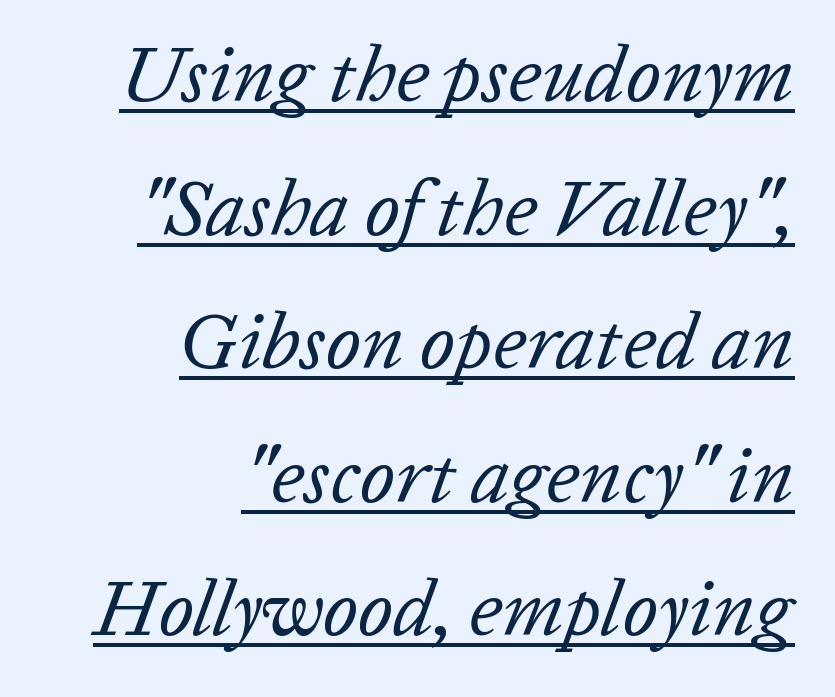
The typesetter has applied underlining to the passage shown. Teacher's note: observe the even right margin — that is flush-right alignment. Letter spacing: default. The passage shown is typed in a proportional face where columns would drift. The font is comparable to plain body text, perhaps lighter.
